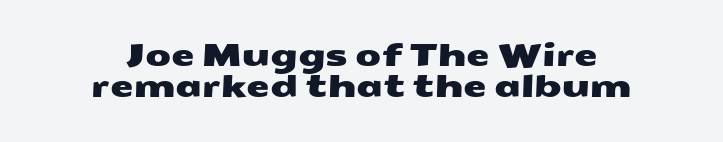
The image shows 30 px wide sans-serif type; set centered, tight line spacing (1.02x), normal letter spacing, not underlined; medium stroke contrast and a medium x-height.
